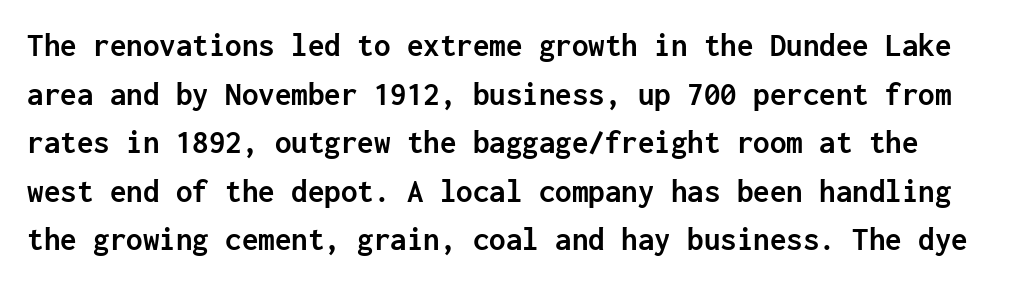
The image shows 33 px semibold sans-serif type, upright, monospaced; set normal line spacing (1.47x), normal letter spacing, not underlined; low stroke contrast and a medium x-height.
